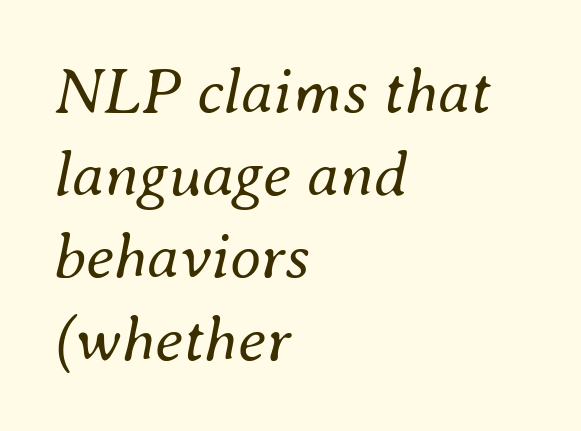
Lines of text with bare space underneath. Horizontal alignment here is leftward, the default for most running prose. Honestly, the row spacing looks completely unremarkable. Letters have the restrained weight of plain body copy at most. Is this a fixed-width face? No — the glyphs have proportional, varying widths.
